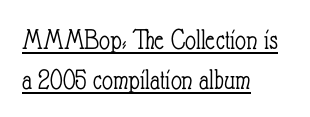
Each line starts at the same left margin while the right side varies. Italic: no, the glyphs are upright roman. Is there much room between lines? A standard amount, neither cramped nor airy. Looks like regular typesetting: each glyph gets only the width it needs.
